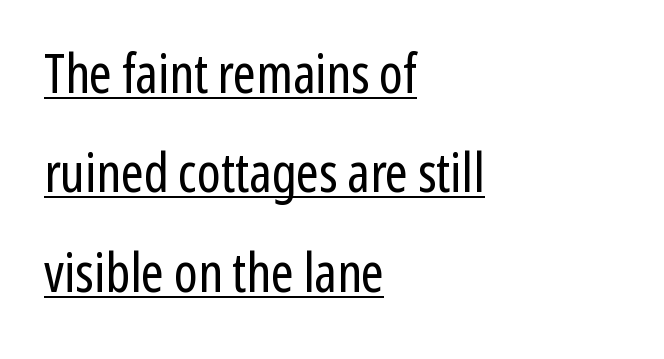
Type style note: lacks serifs. Is this a fixed-width face? No — the glyphs have proportional, varying widths. The setting favours the left margin, as ordinary paragraphs usually do. Is this a heavy cut? Hardly; it is regular or lighter. Each line of the rendering has a horizontal stroke beneath the glyphs.
